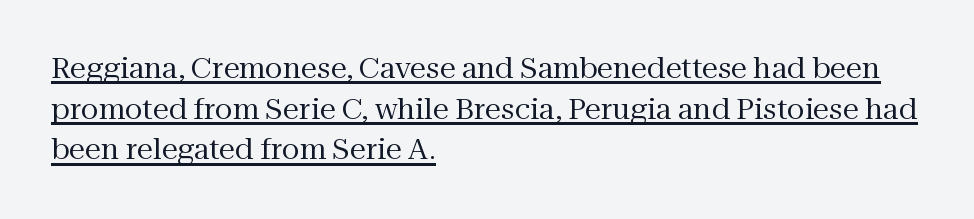
How are the letters spaced? Ordinarily, with no added tracking. Interline gaps are of average width in this sample. Weight class: somewhere from thin through regular. Notice how the passage keeps a crisp vertical edge on the left only. Font category for this specimen: serif. Varying glyph widths throughout — classic text-font behaviour.
